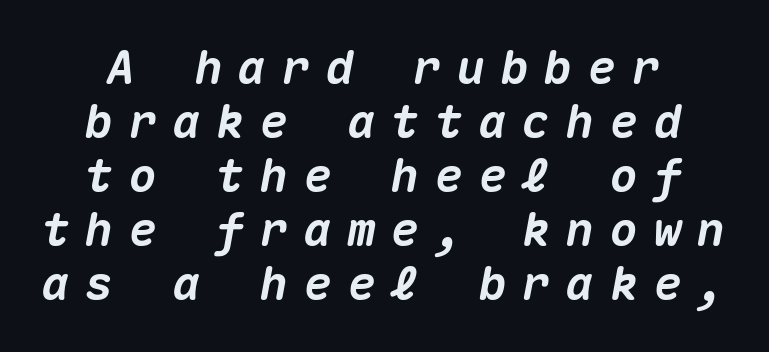
The image shows 47 px heavy type, italic (leaning right), monospaced; set tight line spacing (1.15x), unusually wide letter spacing (+0.33 em), not underlined; medium stroke contrast and a medium x-height.
